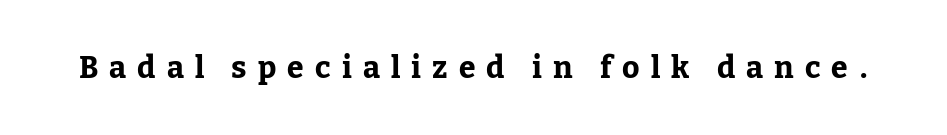
Q: Is the text bold? A: Yes.
Q: Is the text italic (slanted)? A: No, it is upright.
Q: Is the typeface a serif or a sans-serif typeface? A: Serif.
Q: Is the text underlined? A: No.
Q: Is the spacing between letters normal or unusually wide? A: Unusually wide.
Q: Width (condensed, normal, or wide)? A: Normal.
Q: Stroke contrast? A: Low.
Q: x-height? A: Medium.
Q: Monospaced? A: No.
